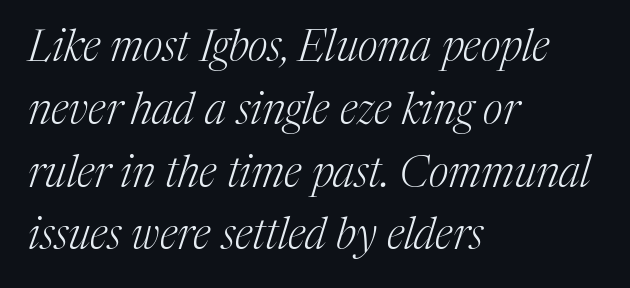
{"serif": "yes", "italic": "yes", "lean": "right", "slant_degrees": 17, "bold": "no", "weight": "light", "width": "normal", "stroke_contrast": "medium", "x_height": "medium", "monospaced": "no", "underline": "no", "align": "left", "line_spacing": "normal", "line_spacing_ratio": 1.46, "letter_spacing": "normal", "letter_spacing_em": 0.0, "glyph_px": 43}
